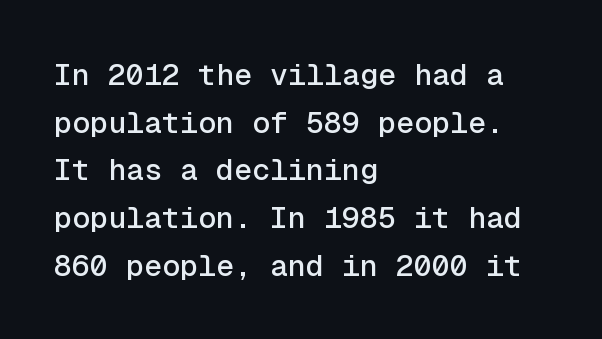
Q: Is the text italic (slanted)? A: No, it is upright.
Q: Is the typeface a serif or a sans-serif typeface? A: Sans-serif.
Q: Is the text underlined? A: No.
Q: How is the paragraph aligned? A: Left-aligned.
Q: Is the spacing between letters normal or unusually wide? A: Normal.
Q: Is the spacing between lines tight, normal or loose? A: Normal.
Q: Width (condensed, normal, or wide)? A: Normal.
Q: x-height? A: Medium.
Q: Monospaced? A: Yes.
